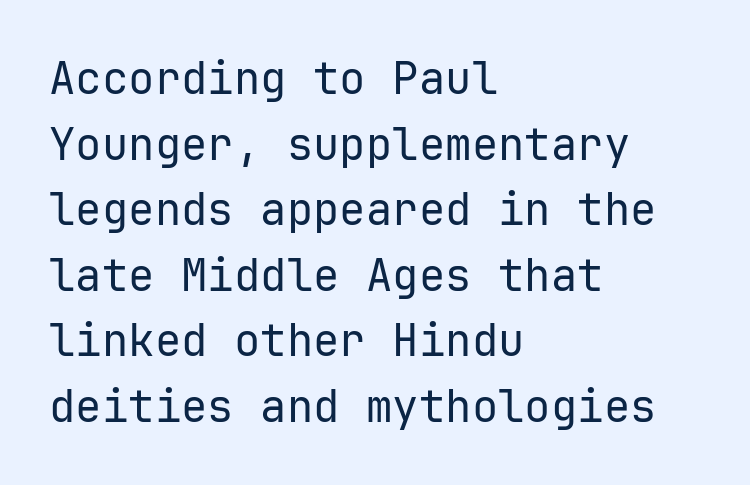
{"serif": "no", "italic": "no", "bold": "no", "weight": "regular", "width": "normal", "stroke_contrast": "low", "x_height": "medium", "monospaced": "yes", "underline": "no", "align": "left", "line_spacing": "normal", "line_spacing_ratio": 1.49, "letter_spacing": "normal", "letter_spacing_em": 0.0, "glyph_px": 44}
